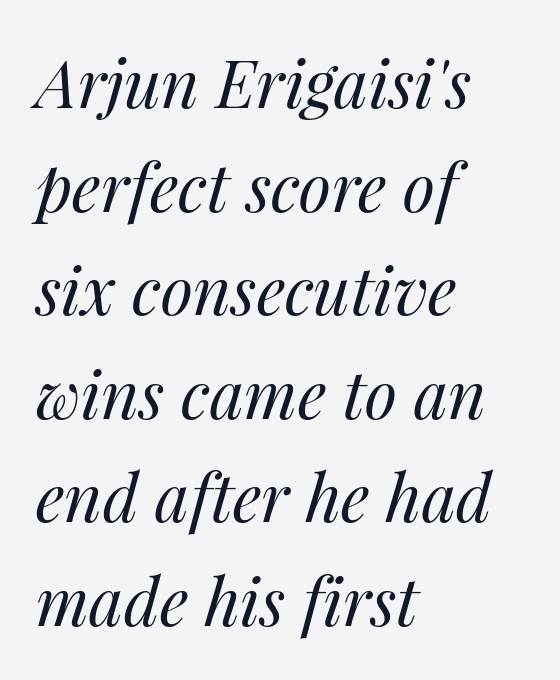
Q: Is the text bold? A: No.
Q: Is the text italic (slanted)? A: Yes, it leans right by about 14 degrees.
Q: Is the text underlined? A: No.
Q: How is the paragraph aligned? A: Left-aligned.
Q: Is the spacing between letters normal or unusually wide? A: Normal.
Q: Is the spacing between lines tight, normal or loose? A: Normal.
Q: Width (condensed, normal, or wide)? A: Normal.
Q: Stroke contrast? A: Medium.
Q: x-height? A: Medium.
Q: Monospaced? A: No.
